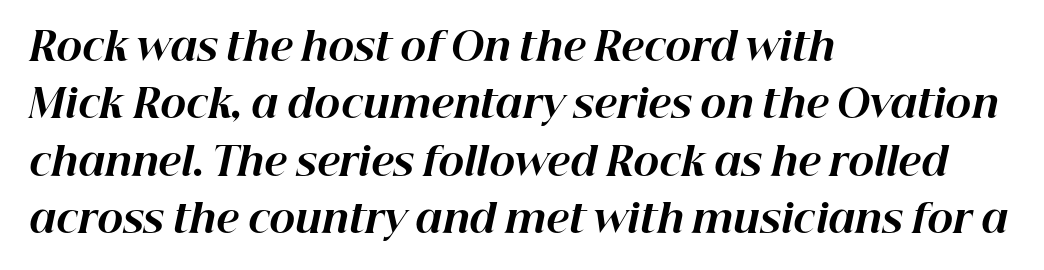
{"italic": "yes", "lean": "right", "slant_degrees": 12, "bold": "yes", "weight": "bold", "width": "normal", "stroke_contrast": "high", "x_height": "medium", "monospaced": "no", "underline": "no", "align": "left", "line_spacing": "normal", "line_spacing_ratio": 1.47, "letter_spacing": "normal", "letter_spacing_em": 0.0, "glyph_px": 39}
